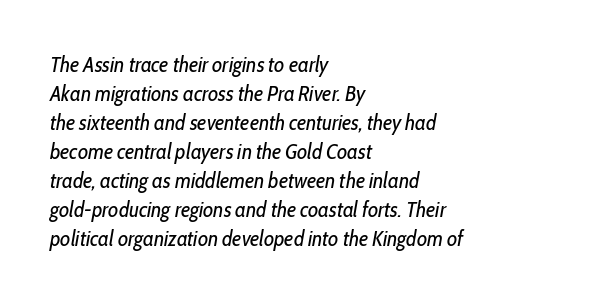
The image shows 22 px text type, italic (leaning right); set left-aligned, normal line spacing (1.32x), normal letter spacing, not underlined.
